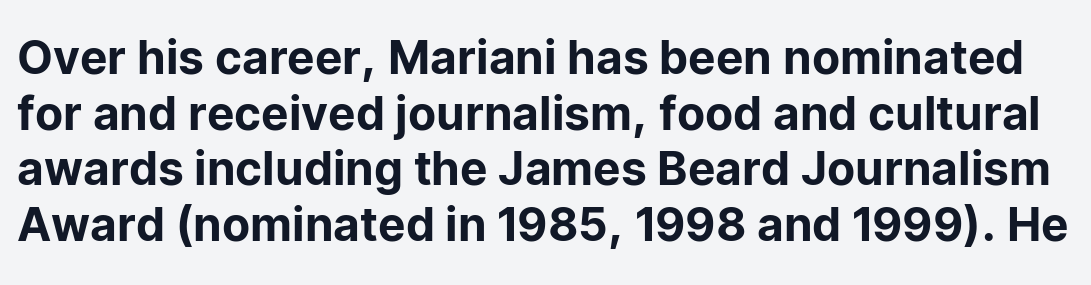
The image shows 46 px sans-serif type, upright; set line spacing 1.21x, normal letter spacing, not underlined; low stroke contrast and a medium x-height.
